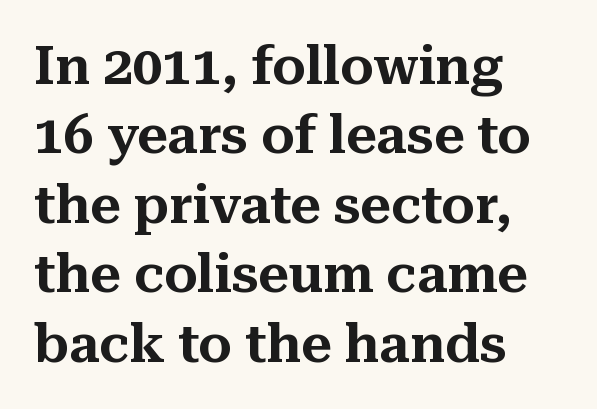
The image shows 53 px serif type, upright; set left-aligned, normal line spacing (1.31x), normal letter spacing, not underlined; medium stroke contrast and a medium x-height.
